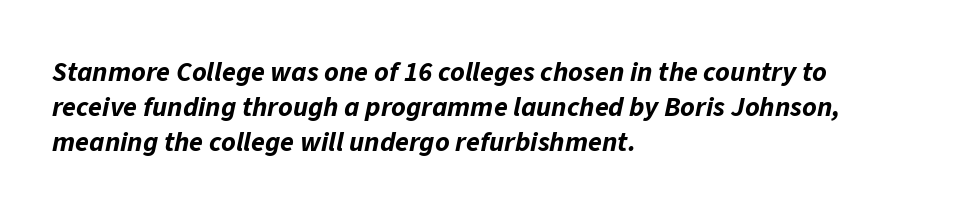
Bold? Absolutely — the strokes are thick and heavy. If you drew a line through each stem, it would be angled. The letters advance in unequal steps, a hallmark of proportional type. Summary of vertical rhythm: regular, with standard interline spacing. Honestly, the letter spacing is just normal — you wouldn't notice it.
